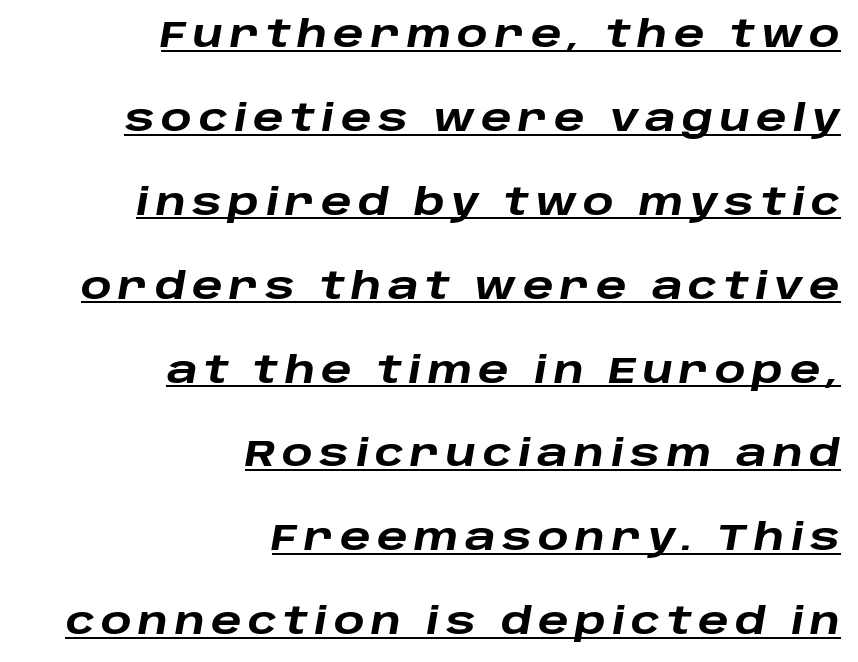
How heavy is the stroke? Heavy — this is a bold. Compared with undecorated copy, this sample adds a rule below the words. The lines are quadded right. This sample has the flowing, uneven cadence of proportional lettering. Would a proofreader flag this as italicized? Yes.
